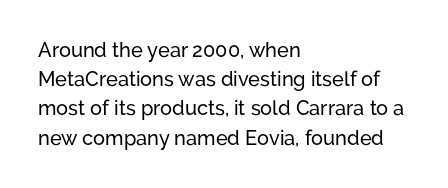
Q: Is the text italic (slanted)? A: No, it is upright.
Q: Is the text underlined? A: No.
Q: How is the paragraph aligned? A: Left-aligned.
Q: Is the spacing between letters normal or unusually wide? A: Normal.
Q: Is the spacing between lines tight, normal or loose? A: Normal.
